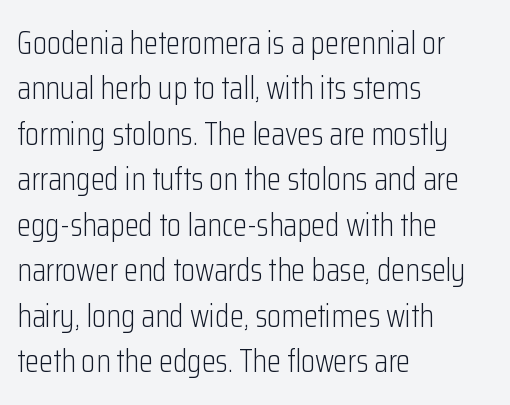
The image shows 32 px light, condensed sans-serif type, upright; set left-aligned, normal line spacing (1.42x), normal letter spacing, not underlined; low stroke contrast and a medium x-height.
